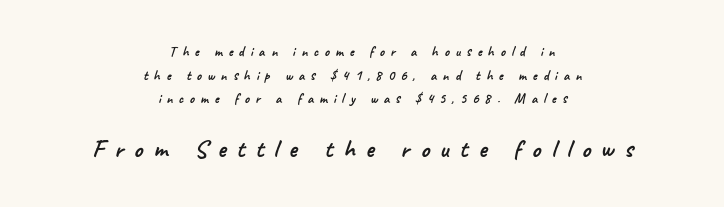
The image shows 25 px text type; set centered, normal line spacing (1.68x), unusually wide letter spacing (+0.42 em), not underlined; the second (bottom) block is 1.79x larger.
